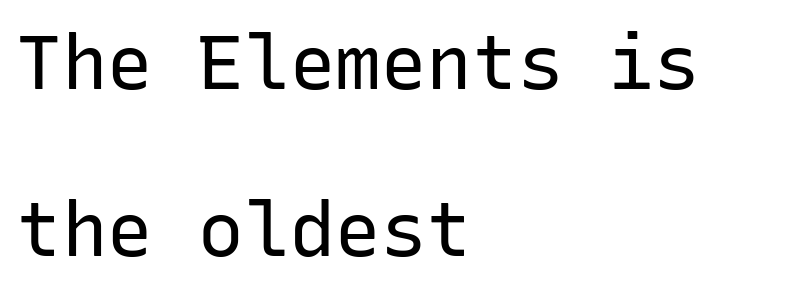
The image shows 76 px regular-weight sans-serif type, upright, monospaced; set left-aligned, loose line spacing (2.2x), normal letter spacing, not underlined; low stroke contrast and a medium x-height.
